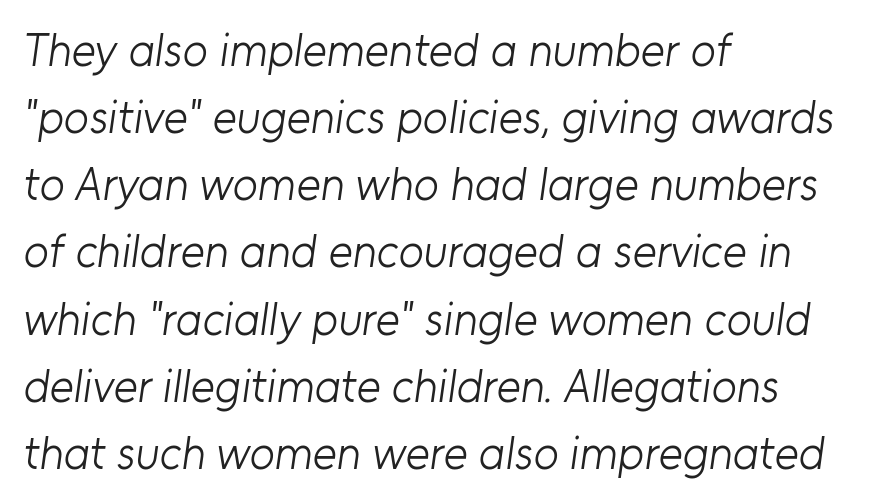
The image shows 46 px light sans-serif type; set left-aligned, normal line spacing (1.46x), normal letter spacing, not underlined; low stroke contrast and a medium x-height.
